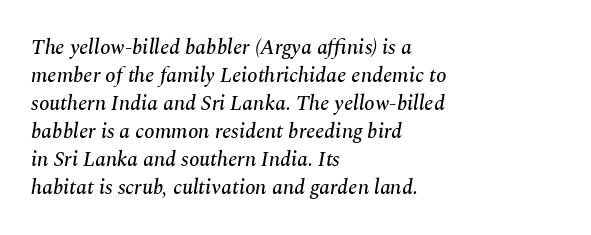
One glance says typical: line gaps are just what's usual. When letters slant like this, we call the style italic. The space beneath each line is pristine and unruled. You could call the tracking neutral — neither tight nor loose. Line starts are locked; line ends wander.
